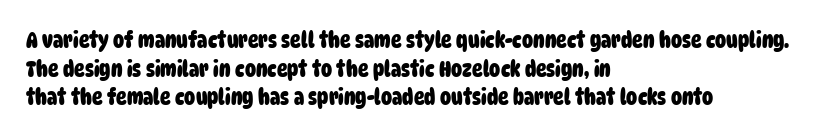
Rule under the text: the space is simply empty. Compared with typical paragraphs, the rows here are spaced about the same. Typographic density is high because the face is bold. This sample is left-justified, so line endings fall wherever the words run out.
